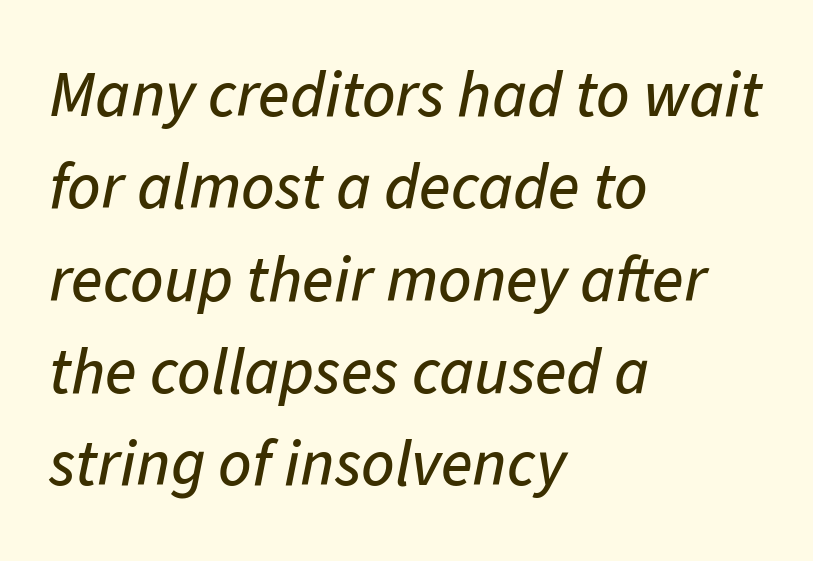
The image shows 65 px text type, italic (leaning right); set left-aligned, normal line spacing (1.42x), normal letter spacing, not underlined; low stroke contrast and a medium x-height.
